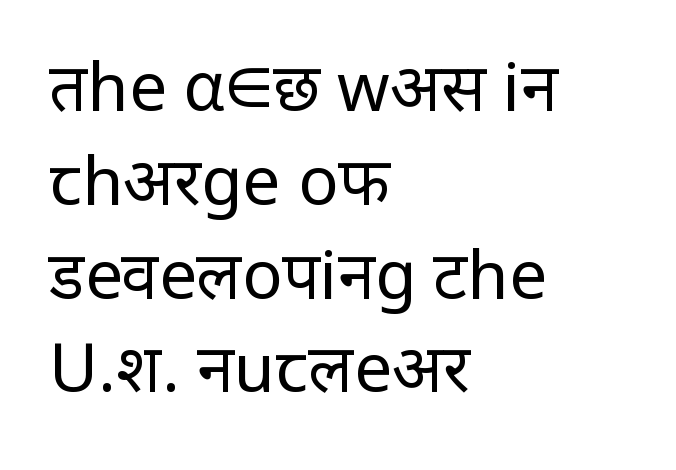
The image shows 67 px regular-weight sans-serif type, upright; set left-aligned, normal line spacing (1.4x), normal letter spacing, not underlined; low stroke contrast and a large x-height.
